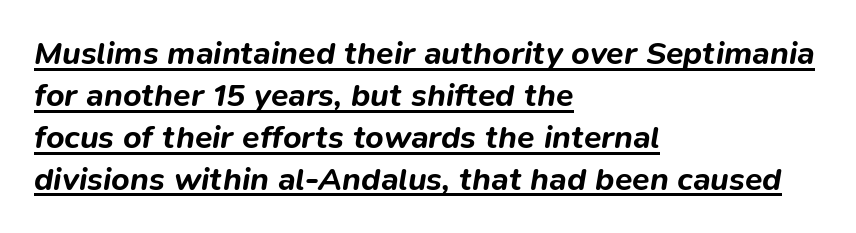
{"italic": "yes", "lean": "right", "slant_degrees": 9, "bold": "yes", "weight": "bold", "width": "normal", "stroke_contrast": "low", "x_height": "medium", "monospaced": "no", "underline": "yes", "align": "left", "line_spacing": "normal", "line_spacing_ratio": 1.31, "letter_spacing": "normal", "letter_spacing_em": 0.0, "glyph_px": 32}
